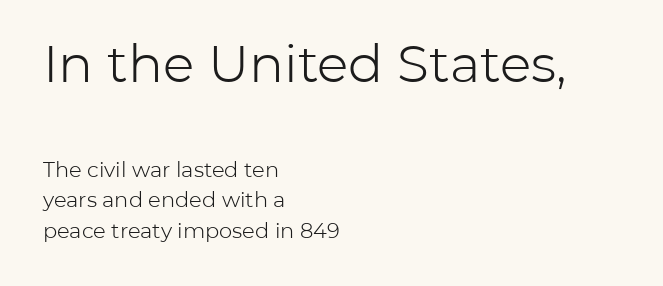
Whoever set this made the first block the dominant, larger element. A sans-serif font was chosen for this passage. Students, observe: this is what conventionally led text looks like. The font sits on the lighter half of the weight spectrum, regular included. Notice how the stems are strictly vertical — no italics here.
